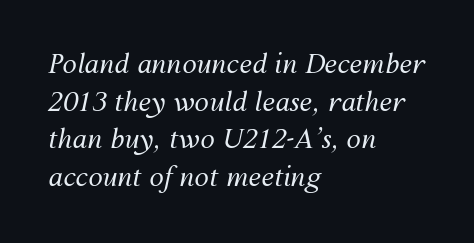
Regular leading. Notice how the passage keeps a crisp vertical edge on the left only. Stems here are at most as thick as an everyday book face. The whole block is typeset with a tilt. Rule under the text: the space is simply empty. The gaps between neighbouring characters are ordinary and unremarkable.
